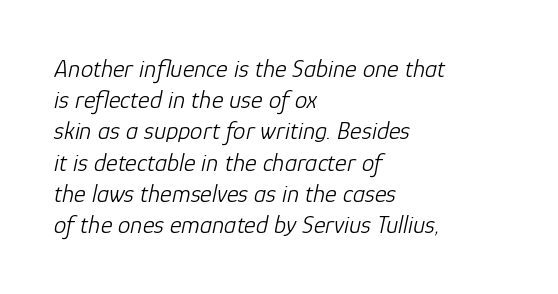
{"italic": "yes", "lean": "right", "slant_degrees": 12, "bold": "no", "underline": "no", "align": "left", "line_spacing": "normal", "line_spacing_ratio": 1.25, "letter_spacing": "normal", "letter_spacing_em": 0.0, "glyph_px": 25}
